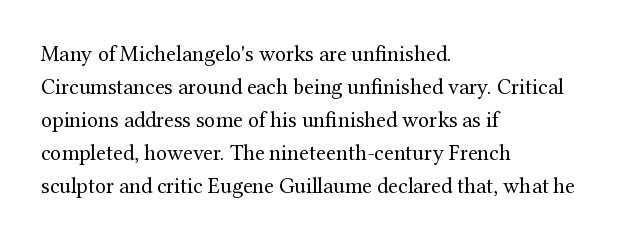
In terms of leading, this rendering sits right in the middle. Quick note: not italic, upright. Stems here are at most as thick as an everyday book face. Letter spacing: default.
